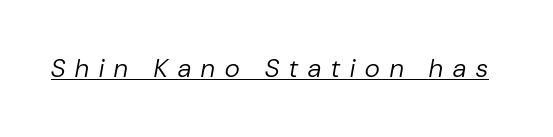
Inter-character spacing is expanded well beyond the font's built-in metrics. Unbolded letterforms with no extra heft. The passage shown leans; its letterforms are oblique. Compared with undecorated copy, this sample adds a rule below the words.
